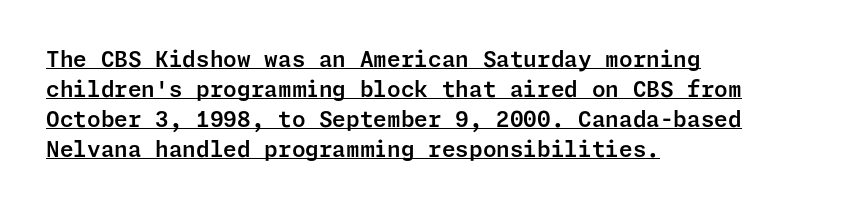
Characters follow at the spacing the type designer built in. The ragged edge is on the right, which tells us the setting is flush left. A baseline rule has been typeset under these characters. Vertical strokes here are truly vertical. The block of text has a typical density, with ordinary space between rows.
